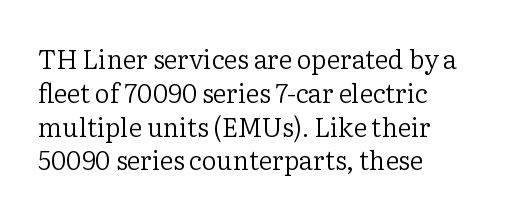
Q: Is the text bold? A: No.
Q: Is the text italic (slanted)? A: No, it is upright.
Q: Is the text underlined? A: No.
Q: How is the paragraph aligned? A: Left-aligned.
Q: Is the spacing between letters normal or unusually wide? A: Normal.
Q: Is the spacing between lines tight, normal or loose? A: Normal.
